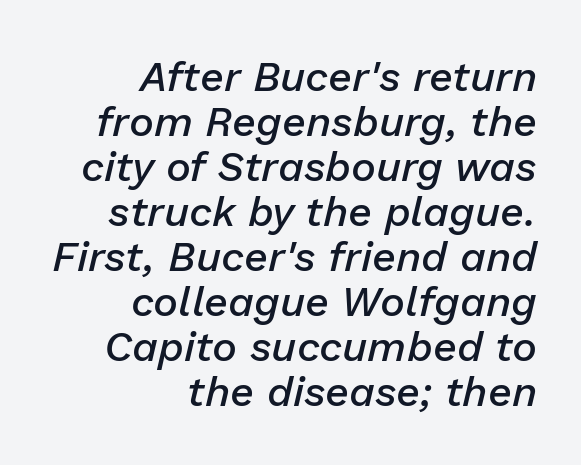
The image shows 42 px semibold type, italic (leaning right); set right-aligned, tight line spacing (1.07x), normal letter spacing, not underlined; low stroke contrast and a medium x-height.
